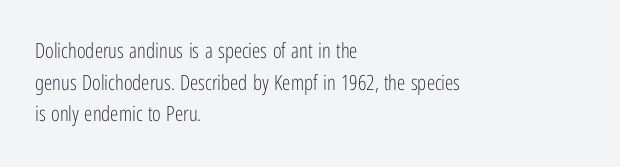
The image shows 21 px text type, upright; set left-aligned, normal line spacing (1.51x), normal letter spacing, not underlined.
